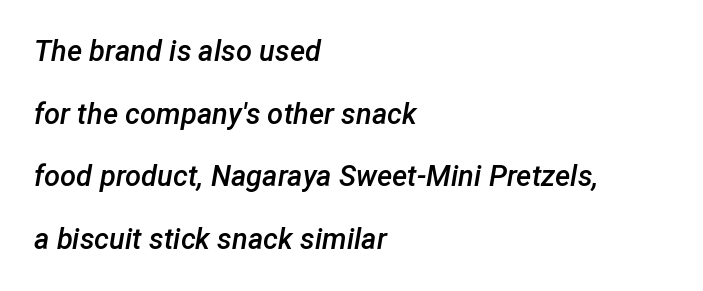
The image shows 29 px semibold type, italic (leaning right); set left-aligned, loose line spacing (2.16x), normal letter spacing, not underlined; low stroke contrast and a medium x-height.
